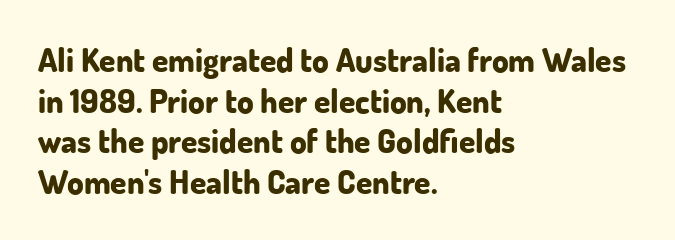
{"serif": "no", "italic": "no", "bold": "yes", "weight": "bold", "width": "normal", "stroke_contrast": "low", "x_height": "small", "monospaced": "no", "underline": "no", "align": "left", "line_spacing_ratio": 1.23, "letter_spacing": "normal", "letter_spacing_em": 0.0, "glyph_px": 33}
